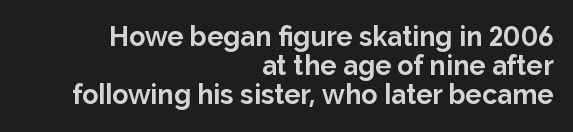
The image shows 27 px bold type, upright; set right-aligned, tight line spacing (1.08x), normal letter spacing, not underlined.
